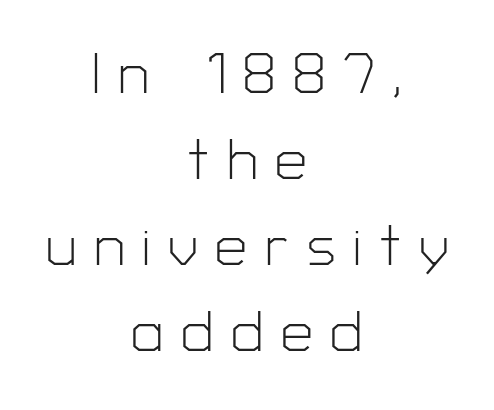
{"serif": "no", "italic": "no", "bold": "no", "weight": "light", "width": "normal", "stroke_contrast": "low", "x_height": "medium", "monospaced": "no", "underline": "no", "align": "center", "line_spacing": "normal", "line_spacing_ratio": 1.51, "letter_spacing": "wide", "letter_spacing_em": 0.31, "glyph_px": 57}
